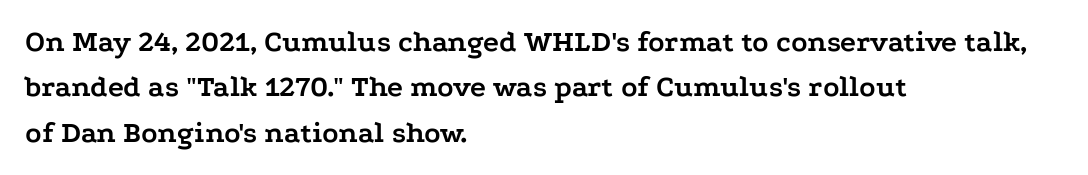
The paragraph shown leans on its left margin. Characters remain perfectly vertical along every line. Whoever set this chose a conventional vertical rhythm. This sample has the flowing, uneven cadence of proportional lettering. What kind of face is this? One with serifs. Any mark beneath the type? The region is blank.
